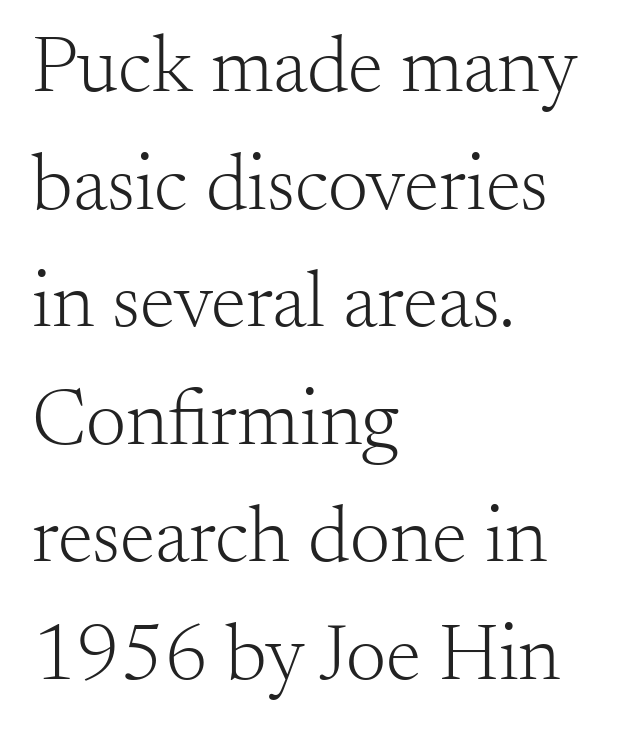
This rendering features lettering with no underline. Weight: not bold — regular or lighter. Characters remain perfectly vertical along every line. Reading down the block, your eye returns to a fixed left position each line. Leading matches the norm, producing a regular column. Is this a fixed-width face? No — the glyphs have proportional, varying widths.
